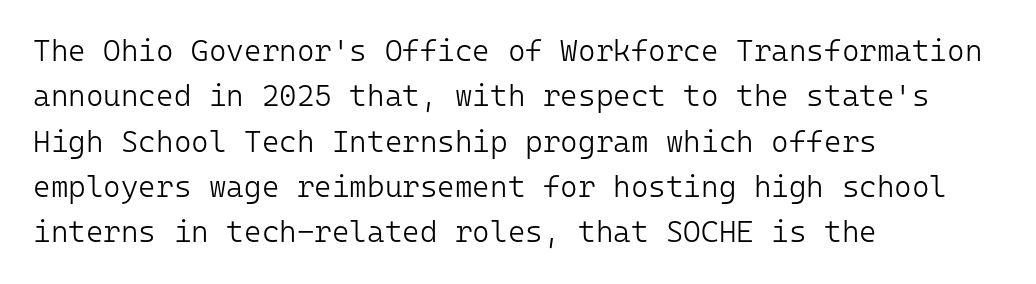
{"serif": "no", "italic": "no", "bold": "no", "weight": "light", "width": "normal", "stroke_contrast": "low", "x_height": "medium", "monospaced": "yes", "underline": "no", "align": "left", "line_spacing": "normal", "line_spacing_ratio": 1.51, "letter_spacing": "normal", "letter_spacing_em": 0.0, "glyph_px": 30}
